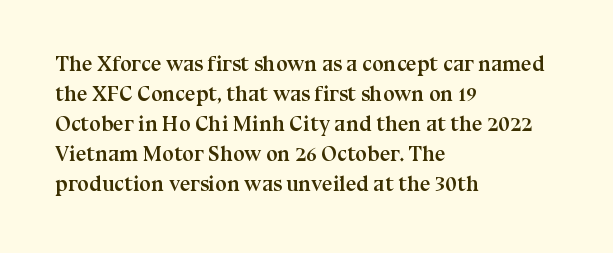
{"italic": "no", "bold": "yes", "underline": "no", "align": "left", "line_spacing": "normal", "line_spacing_ratio": 1.43, "letter_spacing": "normal", "letter_spacing_em": 0.0, "glyph_px": 21}
